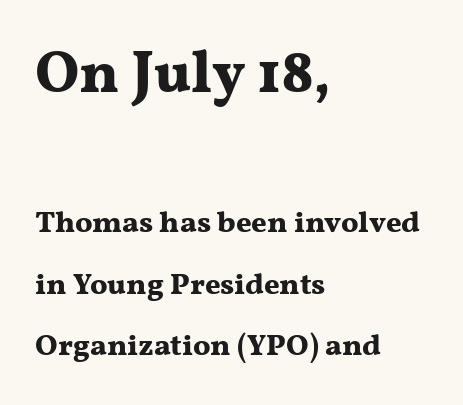
If you drew a line through each stem, it would be perfectly vertical. Check the space under the baseline: it is left empty. A classic flush-left, rag-right setting is used for this passage. The passage shown is typeset with a serif family.
